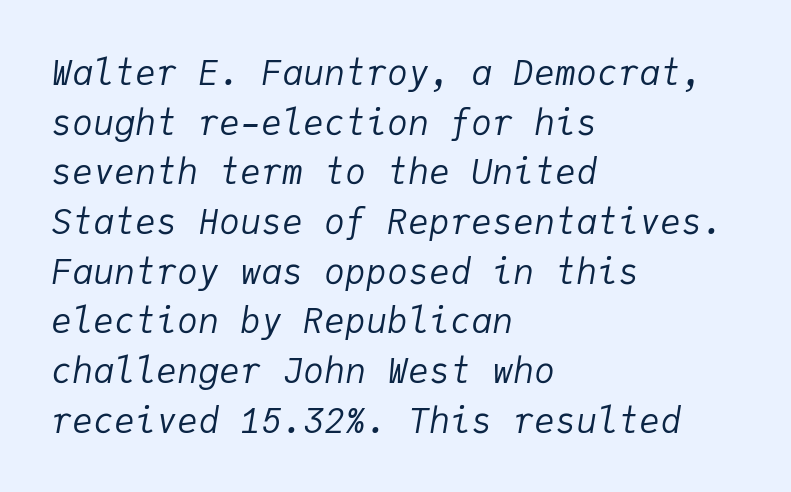
Q: Is the text bold? A: No.
Q: Is the text italic (slanted)? A: Yes, it leans right by about 9 degrees.
Q: Is the text underlined? A: No.
Q: How is the paragraph aligned? A: Left-aligned.
Q: Is the spacing between letters normal or unusually wide? A: Normal.
Q: Is the spacing between lines tight, normal or loose? A: Normal.
Q: Width (condensed, normal, or wide)? A: Normal.
Q: Stroke contrast? A: Low.
Q: x-height? A: Medium.
Q: Monospaced? A: Yes.
